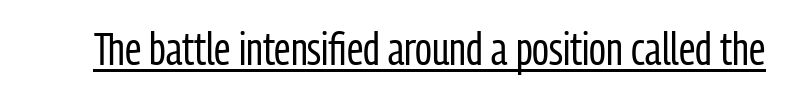
Q: Is the text bold? A: No.
Q: Is the text italic (slanted)? A: No, it is upright.
Q: Is the typeface a serif or a sans-serif typeface? A: Sans-serif.
Q: Is the text underlined? A: Yes.
Q: Is the spacing between letters normal or unusually wide? A: Normal.
Q: Width (condensed, normal, or wide)? A: Condensed.
Q: Stroke contrast? A: Low.
Q: x-height? A: Medium.
Q: Monospaced? A: No.
